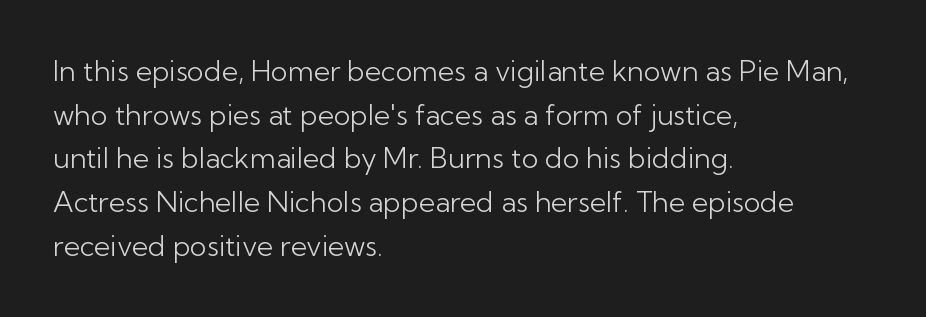
{"serif": "no", "italic": "no", "bold": "no", "weight": "light", "width": "normal", "stroke_contrast": "low", "x_height": "medium", "monospaced": "no", "underline": "no", "align": "left", "line_spacing": "normal", "line_spacing_ratio": 1.56, "letter_spacing": "normal", "letter_spacing_em": 0.0, "glyph_px": 28}
